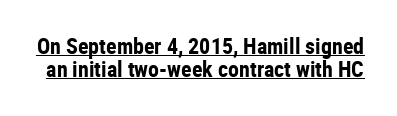
Q: Is the text bold? A: Yes.
Q: Is the text italic (slanted)? A: No, it is upright.
Q: Is the text underlined? A: Yes.
Q: Is the spacing between letters normal or unusually wide? A: Normal.
Q: Is the spacing between lines tight, normal or loose? A: Tight.
